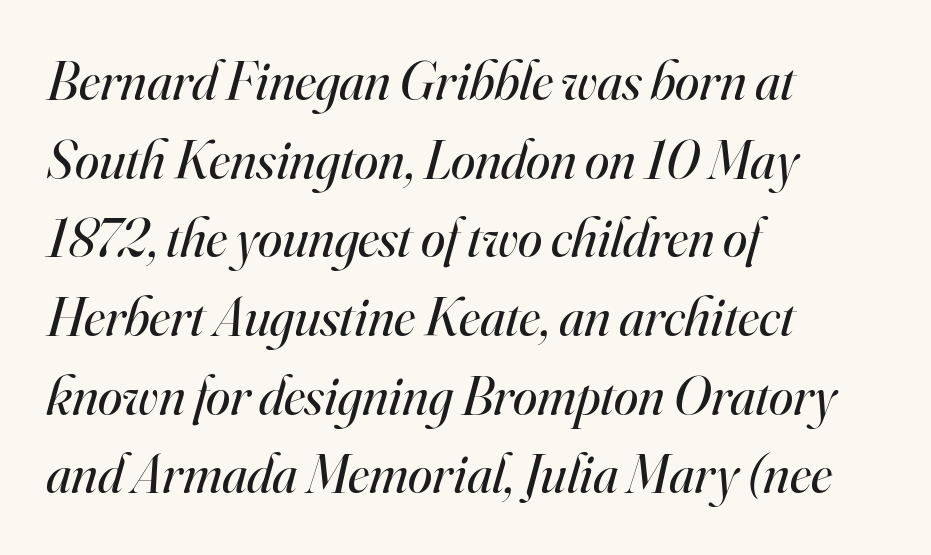
Q: Is the text bold? A: No.
Q: Is the text italic (slanted)? A: Yes, it leans right by about 16 degrees.
Q: Is the typeface a serif or a sans-serif typeface? A: Serif.
Q: Is the text underlined? A: No.
Q: How is the paragraph aligned? A: Left-aligned.
Q: Is the spacing between letters normal or unusually wide? A: Normal.
Q: Is the spacing between lines tight, normal or loose? A: Normal.
Q: Width (condensed, normal, or wide)? A: Normal.
Q: Stroke contrast? A: High.
Q: x-height? A: Small.
Q: Monospaced? A: No.
